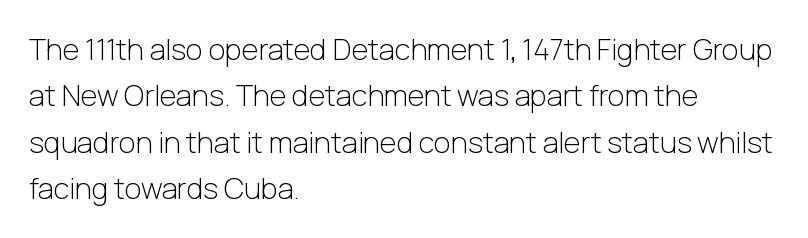
The image shows 29 px light sans-serif type, upright; set left-aligned, normal line spacing (1.6x), normal letter spacing, not underlined; low stroke contrast and a medium x-height.
